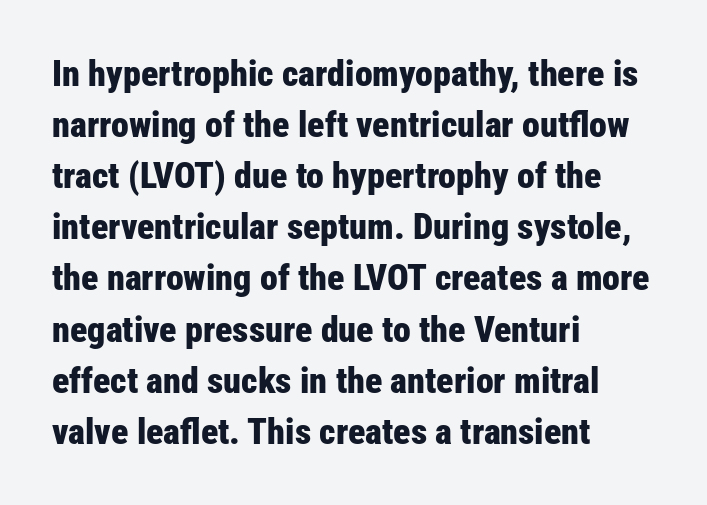
The image shows 36 px bold, condensed sans-serif type, upright; set left-aligned, normal line spacing (1.42x), normal letter spacing, not underlined; low stroke contrast and a medium x-height.
